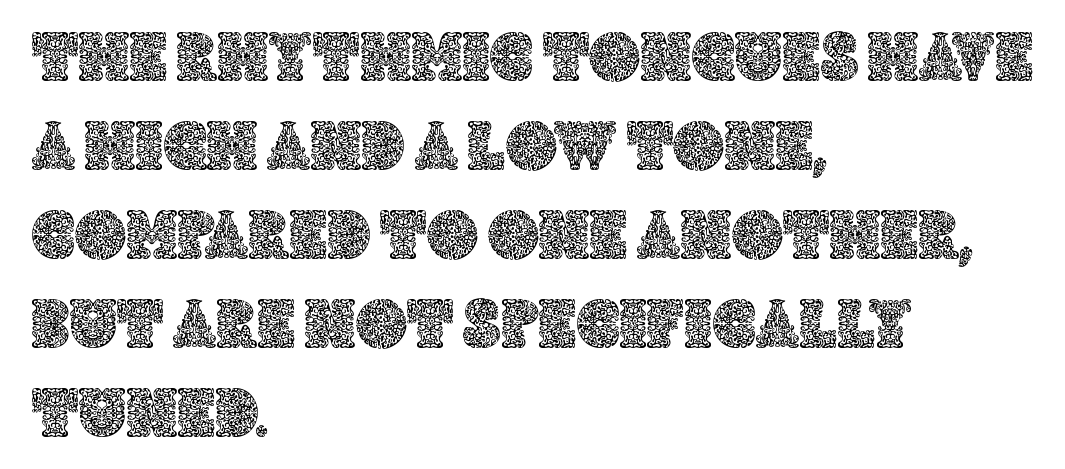
The image shows 70 px text type, upright; set left-aligned, normal line spacing (1.27x), normal letter spacing, not underlined; a large x-height.
